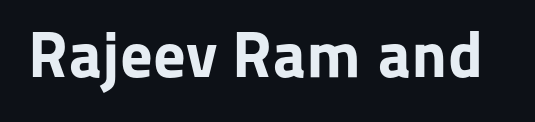
The image shows 65 px bold sans-serif type, upright; set normal letter spacing, not underlined; low stroke contrast and a medium x-height.
